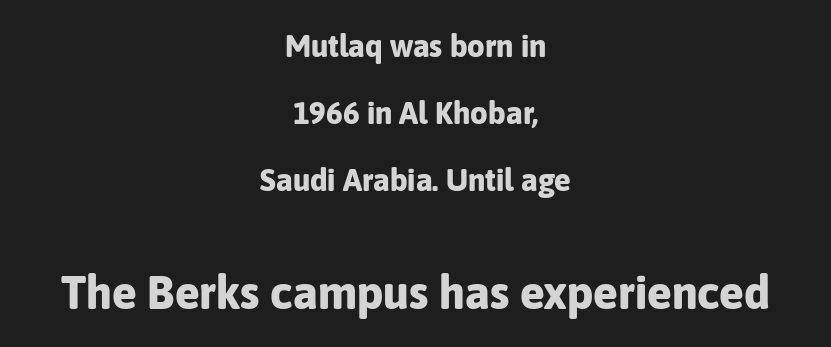
{"serif": "no", "italic": "no", "bold": "yes", "weight": "bold", "width": "normal", "stroke_contrast": "low", "x_height": "medium", "monospaced": "no", "underline": "no", "align": "center", "line_spacing": "loose", "line_spacing_ratio": 2.16, "letter_spacing": "normal", "letter_spacing_em": 0.0, "larger_block": "second", "size_ratio": 1.48, "glyph_px": 46}
